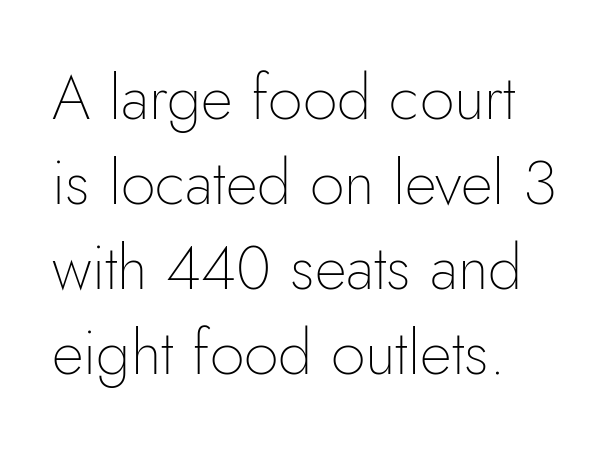
The image shows 62 px thin sans-serif type, upright; set left-aligned, normal line spacing (1.37x), normal letter spacing, not underlined; low stroke contrast and a small x-height.
